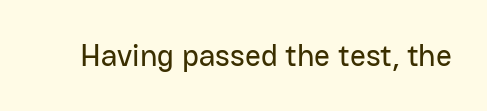
The image shows 31 px sans-serif type, upright; set normal letter spacing, not underlined; low stroke contrast and a medium x-height.
